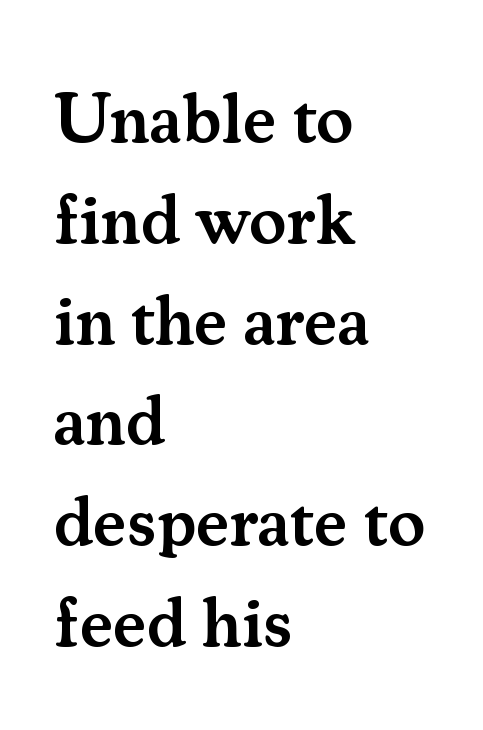
The image shows 70 px semibold serif type, upright; set left-aligned, normal line spacing (1.44x), normal letter spacing, not underlined; medium stroke contrast and a small x-height.
